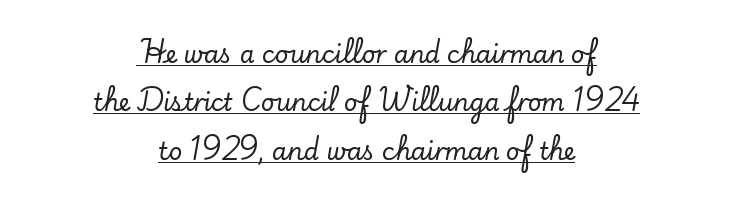
Q: Is the text italic (slanted)? A: Yes.
Q: Is the text underlined? A: Yes.
Q: How is the paragraph aligned? A: Centered.
Q: Is the spacing between letters normal or unusually wide? A: Normal.
Q: Is the spacing between lines tight, normal or loose? A: Loose.
